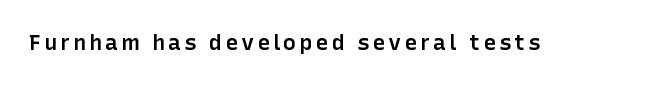
Ascenders rise straight up at ninety degrees. The specimen omits any rule beneath the text block's lines. Caption: semibold face, moderately heavy strokes.
